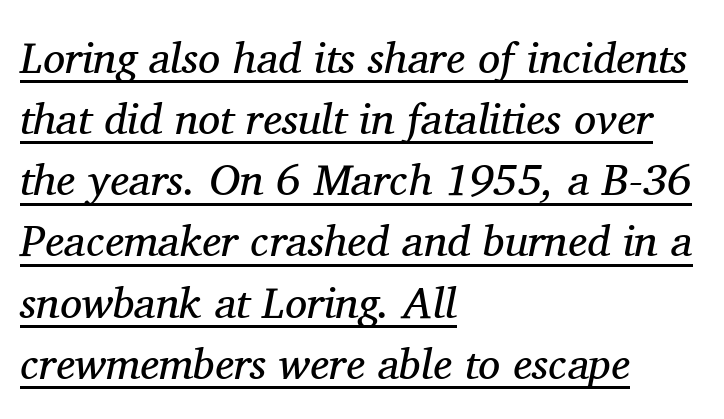
Q: Is the text bold? A: No.
Q: Is the text italic (slanted)? A: Yes, it leans right by about 11 degrees.
Q: Is the typeface a serif or a sans-serif typeface? A: Serif.
Q: Is the text underlined? A: Yes.
Q: How is the paragraph aligned? A: Left-aligned.
Q: Is the spacing between letters normal or unusually wide? A: Normal.
Q: Is the spacing between lines tight, normal or loose? A: Normal.
Q: Width (condensed, normal, or wide)? A: Normal.
Q: Stroke contrast? A: Medium.
Q: x-height? A: Medium.
Q: Monospaced? A: No.
